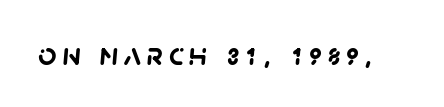
Q: Is the text bold? A: Yes.
Q: Is the typeface a serif or a sans-serif typeface? A: Sans-serif.
Q: Is the text underlined? A: No.
Q: Width (condensed, normal, or wide)? A: Normal.
Q: Stroke contrast? A: Low.
Q: x-height? A: Large.
Q: Monospaced? A: No.
